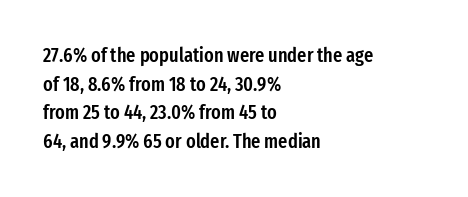
Q: Is the text bold? A: Semi-bold.
Q: Is the text italic (slanted)? A: No, it is upright.
Q: Is the text underlined? A: No.
Q: How is the paragraph aligned? A: Left-aligned.
Q: Is the spacing between letters normal or unusually wide? A: Normal.
Q: Is the spacing between lines tight, normal or loose? A: Normal.
